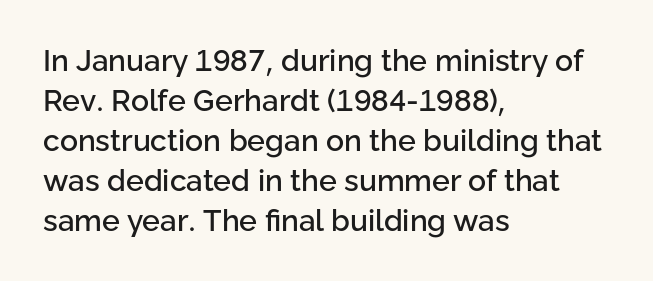
{"serif": "no", "italic": "no", "width": "normal", "stroke_contrast": "low", "x_height": "medium", "monospaced": "no", "underline": "no", "align": "left", "line_spacing": "normal", "line_spacing_ratio": 1.33, "letter_spacing": "normal", "letter_spacing_em": 0.0, "glyph_px": 30}
